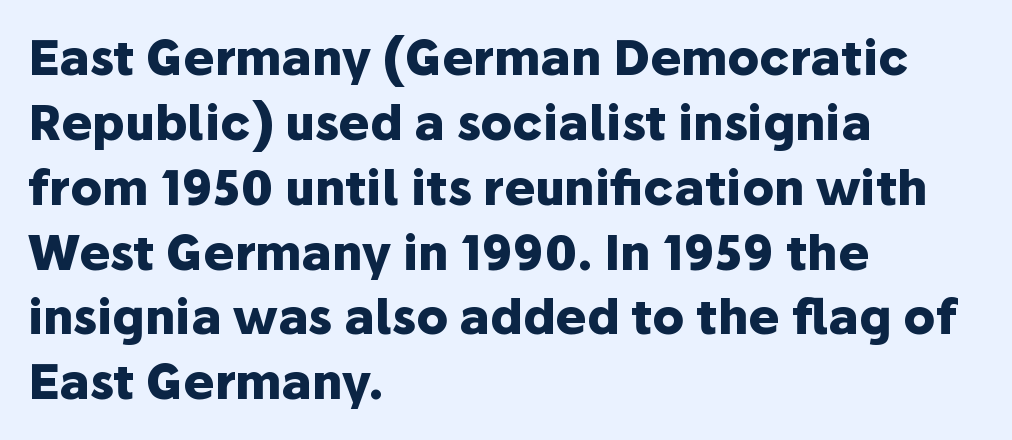
The image shows 47 px heavy sans-serif type, upright; set left-aligned, normal line spacing (1.38x), normal letter spacing, not underlined; low stroke contrast and a medium x-height.
